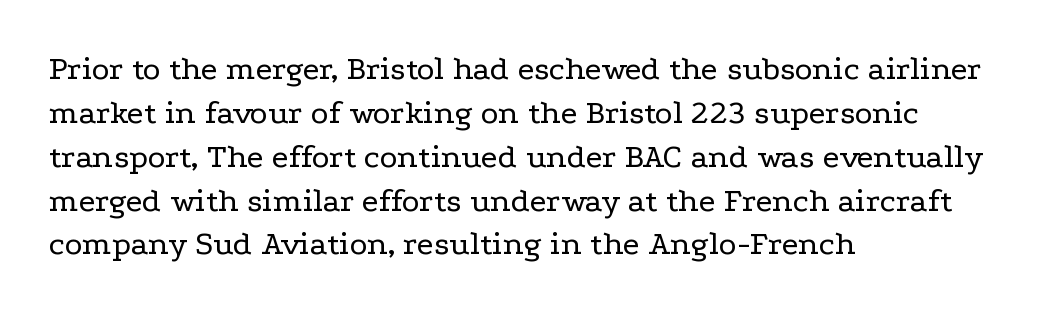
{"serif": "yes", "italic": "no", "bold": "no", "weight": "regular", "width": "wide", "stroke_contrast": "low", "x_height": "medium", "monospaced": "no", "underline": "no", "align": "left", "line_spacing": "normal", "line_spacing_ratio": 1.29, "letter_spacing": "normal", "letter_spacing_em": 0.0, "glyph_px": 34}
